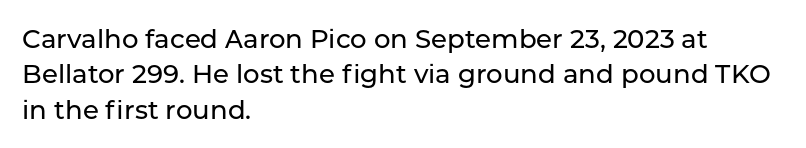
The passage shown stacks its lines at a standard gap. These lines stack with their left ends in a neat column. A roman cut, with each character standing at attention. Caption: standard tracking, unaltered. Words float on clear page, feet unadorned.
